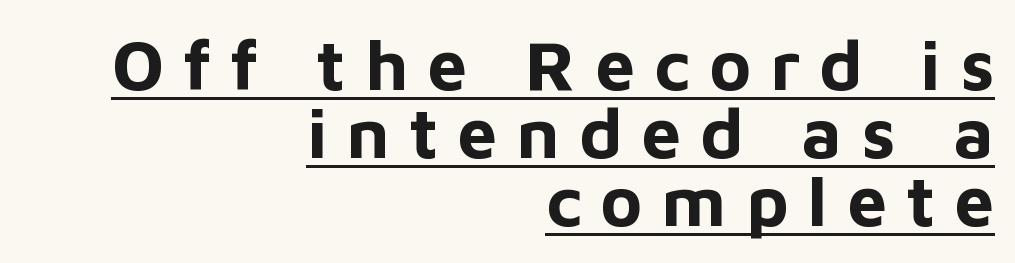
As a designer I'd log this as weight 700, bold. These lines huddle together more closely than default settings would place them. The characters display no serif detailing; their extremities are plain. Like a heading marked for emphasis, these lines bear an underscore. This sample has the flowing, uneven cadence of proportional lettering. Style check: upright.
